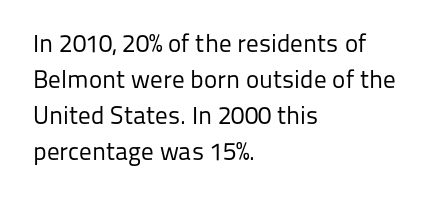
Q: Is the text bold? A: No.
Q: Is the text italic (slanted)? A: No, it is upright.
Q: Is the text underlined? A: No.
Q: How is the paragraph aligned? A: Left-aligned.
Q: Is the spacing between letters normal or unusually wide? A: Normal.
Q: Is the spacing between lines tight, normal or loose? A: Normal.
